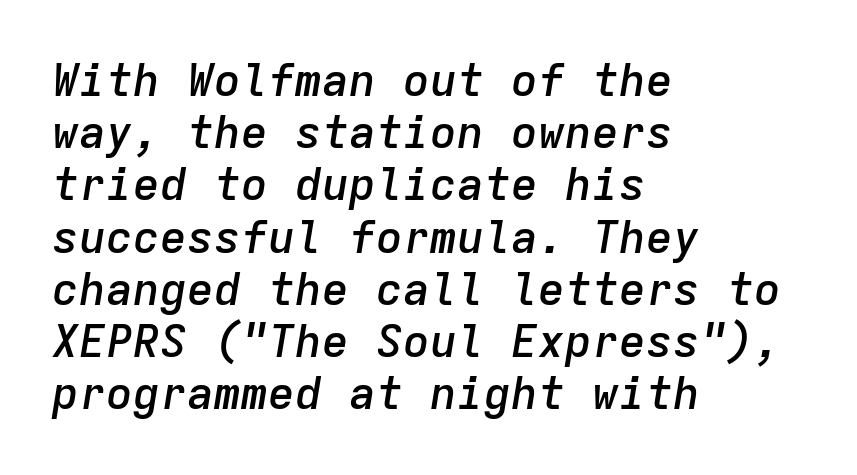
Q: Is the text bold? A: Semi-bold.
Q: Is the text italic (slanted)? A: Yes, it leans right by about 9 degrees.
Q: Is the text underlined? A: No.
Q: How is the paragraph aligned? A: Left-aligned.
Q: Is the spacing between letters normal or unusually wide? A: Normal.
Q: Width (condensed, normal, or wide)? A: Normal.
Q: Stroke contrast? A: Low.
Q: x-height? A: Medium.
Q: Monospaced? A: Yes.
